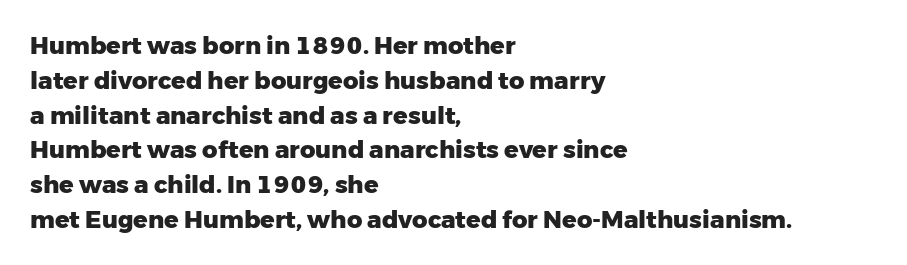
The image shows 24 px bold type, upright; set left-aligned, normal line spacing (1.45x), normal letter spacing, not underlined.
